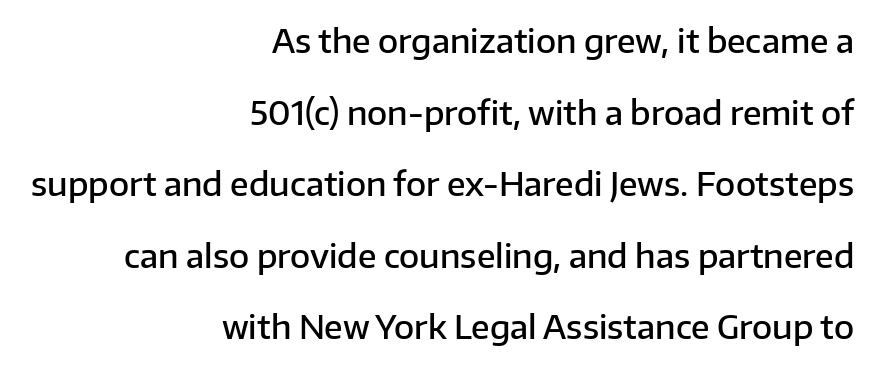
One-word summary of the alignment: right. The block of text is sparse from top to bottom, with ample space between rows. No italicization has been applied; the sample stays upright. A bare baseline throughout the passage. Compared with an ordinary text face, these strokes are moderately heavier — a semibold. Each letter keeps its own natural width here, so spacing adapts to shape.
